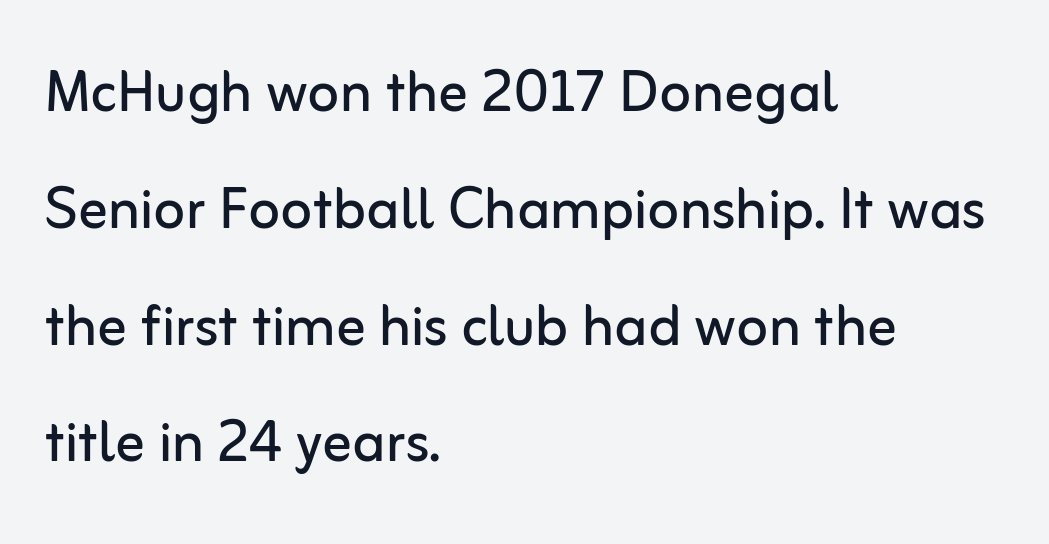
Q: Is the text bold? A: No.
Q: Is the text italic (slanted)? A: No, it is upright.
Q: Is the typeface a serif or a sans-serif typeface? A: Sans-serif.
Q: Is the text underlined? A: No.
Q: How is the paragraph aligned? A: Left-aligned.
Q: Is the spacing between letters normal or unusually wide? A: Normal.
Q: Is the spacing between lines tight, normal or loose? A: Normal.
Q: Width (condensed, normal, or wide)? A: Normal.
Q: Stroke contrast? A: Low.
Q: x-height? A: Medium.
Q: Monospaced? A: No.
